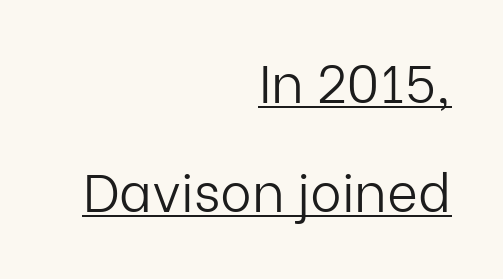
The rendering keeps characters at their native spacing. Look at the bottom of the vertical strokes: they stop flat, with no serifs. The cut favours lightness, reaching ordinary text weight at its darkest. Underlined type. Do the letters lean? They stand straight.
